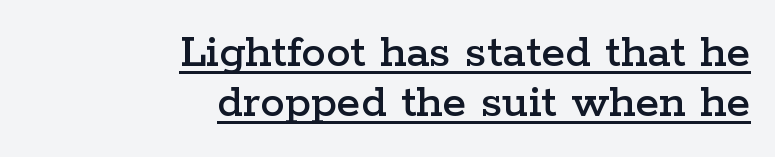
What stands out about the letter spacing? Nothing — it is the standard amount. Serif or sans? Serif — the stroke terminals have little feet. Nope, not italic — everything's standing straight. The sample's only ornament is a line tracing under the words. All the whitespace from short lines collects on the left. Interline gaps are noticeably narrow in this sample.
